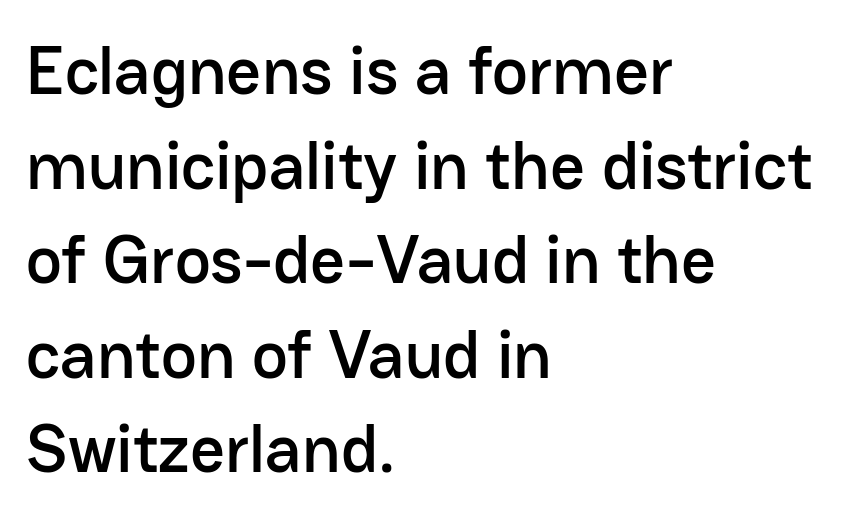
A roman cut, with each character standing at attention. Rows of type keep a routine distance in the vertical direction. Nothing unusual about the tracking: characters are spaced as the font intends. Every row of glyphs begins at an identical x-position on the left. Varying glyph widths throughout — classic text-font behaviour.
